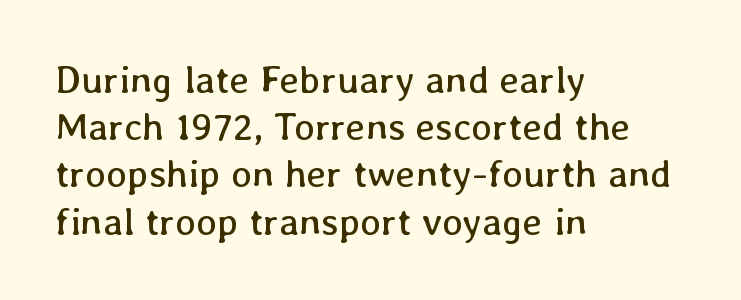
The baseline area is clear. Is this a fixed-width face? No — the glyphs have proportional, varying widths. Between one letter and the next there's only the usual sliver of space. The letters look calm and open, with moderate or lighter stems. If you drew a line through each stem, it would be perfectly vertical. Casual observation: everything's shoved over to the left.
